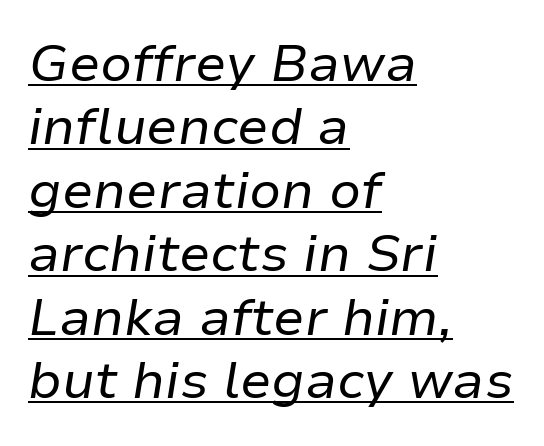
Q: Is the text bold? A: No.
Q: Is the text italic (slanted)? A: Yes, it leans right by about 9 degrees.
Q: Is the text underlined? A: Yes.
Q: How is the paragraph aligned? A: Left-aligned.
Q: Is the spacing between letters normal or unusually wide? A: Normal.
Q: Width (condensed, normal, or wide)? A: Normal.
Q: Stroke contrast? A: Low.
Q: x-height? A: Medium.
Q: Monospaced? A: No.
